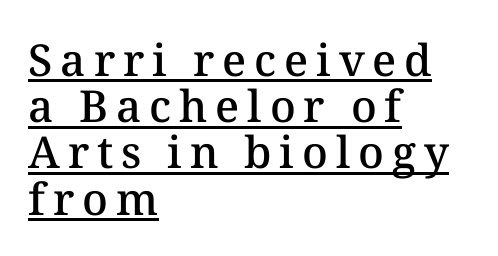
{"italic": "no", "bold": "semi", "weight": "semibold", "width": "normal", "stroke_contrast": "medium", "x_height": "medium", "monospaced": "no", "underline": "yes", "align": "left", "line_spacing": "tight", "line_spacing_ratio": 1.05, "glyph_px": 44}
